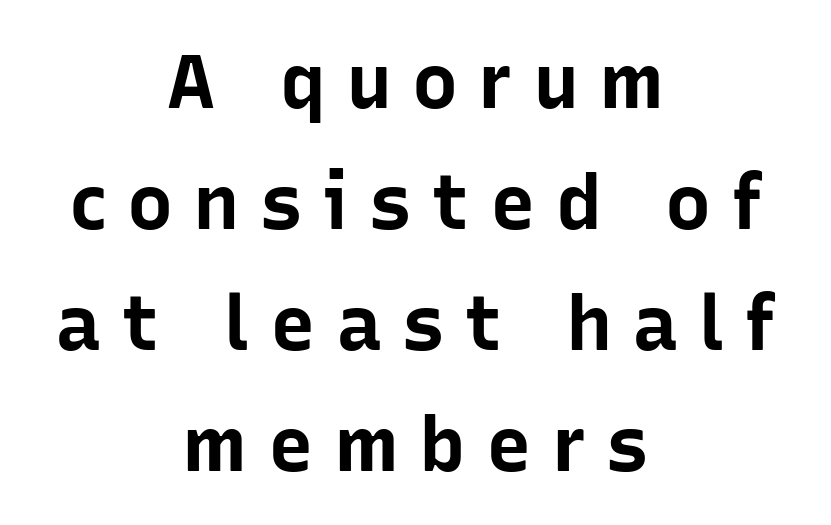
The image shows 77 px bold sans-serif type, upright; set centered, normal line spacing (1.57x), unusually wide letter spacing (+0.26 em), not underlined; low stroke contrast and a medium x-height.
